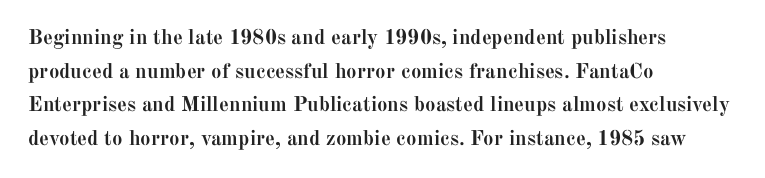
{"italic": "no", "bold": "yes", "underline": "no", "align": "left", "line_spacing": "normal", "line_spacing_ratio": 1.6, "letter_spacing": "normal", "letter_spacing_em": 0.0, "glyph_px": 21}
